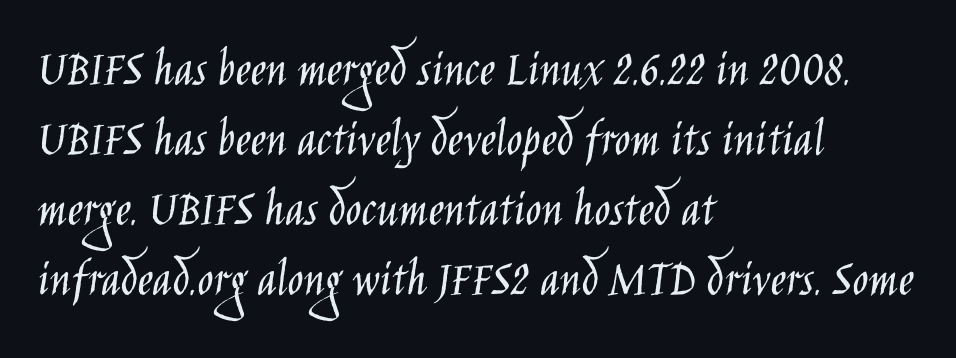
The image shows 53 px light, condensed sans-serif type; set left-aligned, normal line spacing (1.32x), normal letter spacing, not underlined; low stroke contrast and a large x-height.
